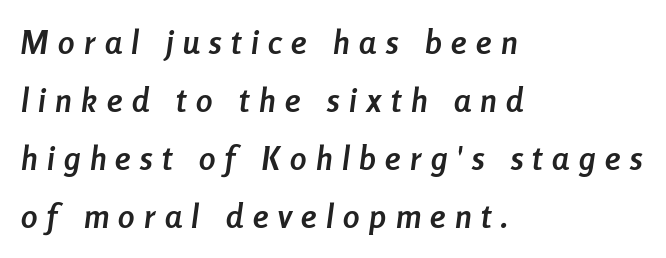
Q: Is the text bold? A: Yes.
Q: Is the text italic (slanted)? A: Yes, it leans right by about 8 degrees.
Q: Is the text underlined? A: No.
Q: How is the paragraph aligned? A: Left-aligned.
Q: Is the spacing between letters normal or unusually wide? A: Unusually wide.
Q: Width (condensed, normal, or wide)? A: Condensed.
Q: Stroke contrast? A: Low.
Q: x-height? A: Medium.
Q: Monospaced? A: No.
